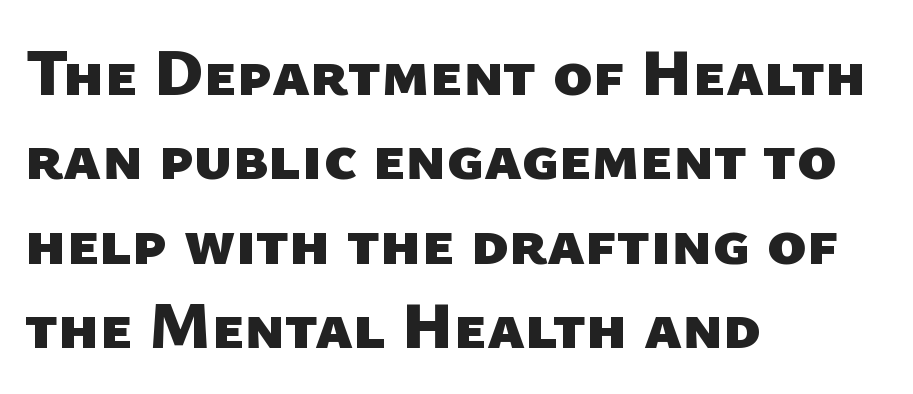
The face used here has the dense, thick strokes of a bold. A typesetter would call this proportional, since set widths differ per character. Honestly, the letter spacing is just normal — you wouldn't notice it. The glyphs are unaccompanied by any horizontal stroke below them. Each line starts at the same left margin while the right side varies. Normally led — the rows are evenly, conventionally spaced.
